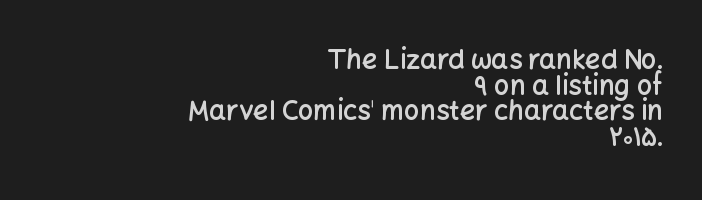
{"italic": "no", "bold": "semi", "underline": "no", "align": "right", "line_spacing": "tight", "line_spacing_ratio": 0.95, "letter_spacing": "normal", "letter_spacing_em": 0.0, "glyph_px": 27}
